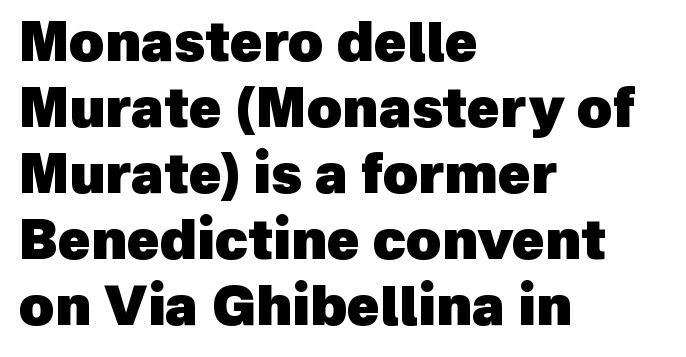
{"serif": "no", "bold": "yes", "weight": "heavy", "width": "normal", "x_height": "medium", "monospaced": "no", "underline": "no", "align": "left", "line_spacing_ratio": 1.22, "letter_spacing": "normal", "letter_spacing_em": 0.0, "glyph_px": 54}
